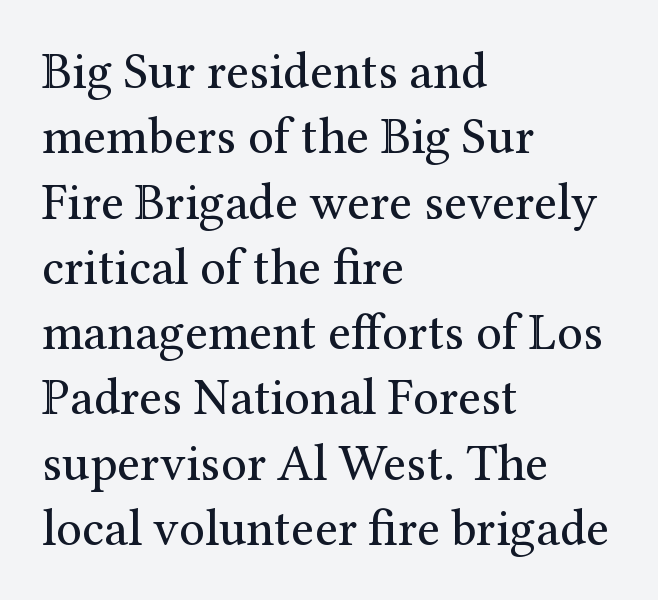
Q: Is the text bold? A: No.
Q: Is the text italic (slanted)? A: No, it is upright.
Q: Is the typeface a serif or a sans-serif typeface? A: Serif.
Q: Is the text underlined? A: No.
Q: How is the paragraph aligned? A: Left-aligned.
Q: Is the spacing between letters normal or unusually wide? A: Normal.
Q: Is the spacing between lines tight, normal or loose? A: Normal.
Q: Width (condensed, normal, or wide)? A: Normal.
Q: Stroke contrast? A: Medium.
Q: x-height? A: Medium.
Q: Monospaced? A: No.
